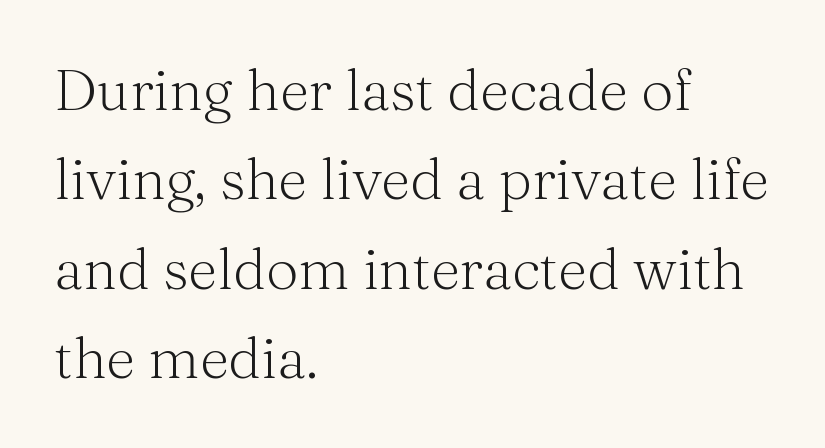
The gaps between neighbouring characters are ordinary and unremarkable. Think of a printed novel: that variable character pitch is what you see here. Nobody drew a line under any word here. The line-height multiplier appears to be the usual default. The glyphs in this specimen are seriffed. This is not heavy type; no bold has been used.
